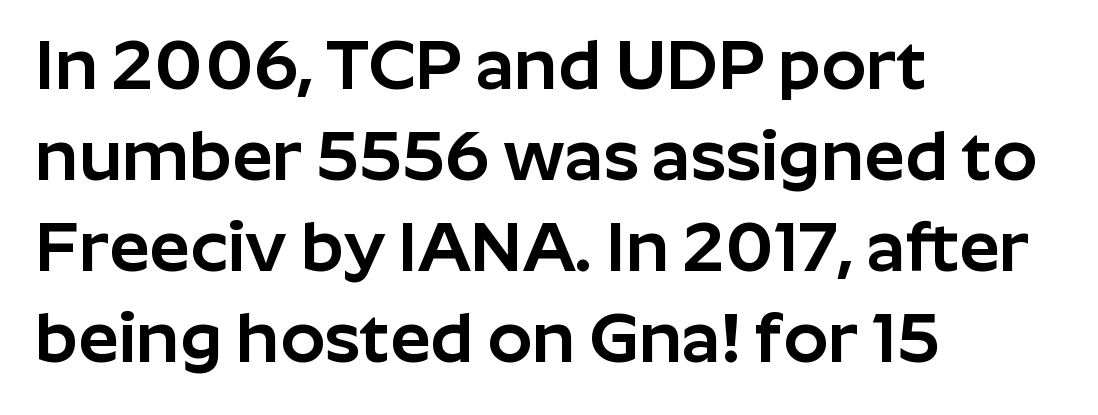
{"serif": "no", "italic": "no", "width": "normal", "stroke_contrast": "low", "x_height": "medium", "monospaced": "no", "underline": "no", "align": "left", "line_spacing": "normal", "line_spacing_ratio": 1.28, "letter_spacing": "normal", "letter_spacing_em": 0.0, "glyph_px": 71}
